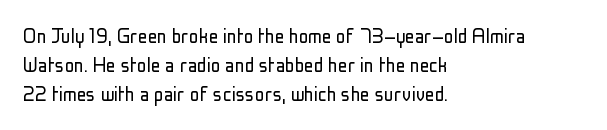
Q: Is the text bold? A: No.
Q: Is the text italic (slanted)? A: No, it is upright.
Q: Is the text underlined? A: No.
Q: How is the paragraph aligned? A: Left-aligned.
Q: Is the spacing between letters normal or unusually wide? A: Normal.
